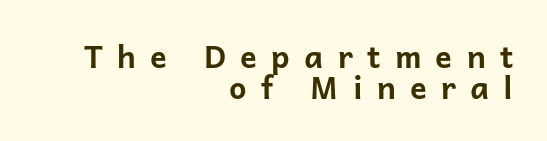
This rendering employs a face without finishing strokes, i.e., a sans-serif. Which margin do the lines hug? The right one — the left edge is uneven. Summary of weight: heavy, a full bold. Unlike italic type, these characters show no tilt at all. Tightly led — the rows are bunched.
